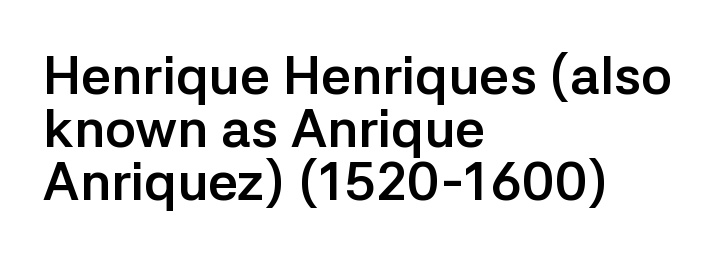
The image shows 53 px semibold sans-serif type, upright; set left-aligned, tight line spacing (1.0x), normal letter spacing, not underlined; low stroke contrast and a medium x-height.
